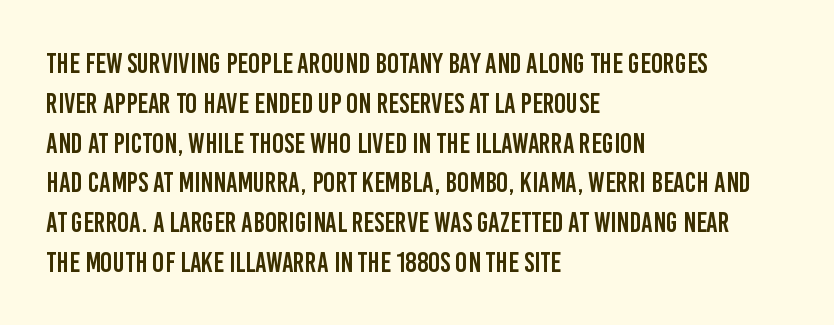
{"serif": "no", "italic": "no", "width": "condensed", "stroke_contrast": "low", "x_height": "large", "monospaced": "no", "underline": "no", "align": "left", "line_spacing": "normal", "line_spacing_ratio": 1.42, "letter_spacing": "normal", "letter_spacing_em": 0.0, "glyph_px": 28}
